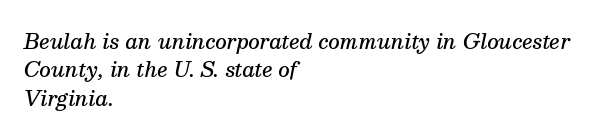
Q: Is the text bold? A: Semi-bold.
Q: Is the text italic (slanted)? A: Yes, it leans right by about 13 degrees.
Q: Is the text underlined? A: No.
Q: How is the paragraph aligned? A: Left-aligned.
Q: Is the spacing between letters normal or unusually wide? A: Normal.
Q: Is the spacing between lines tight, normal or loose? A: Normal.
